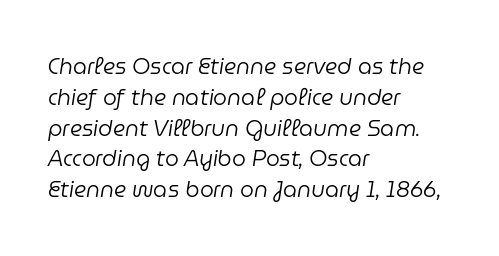
Between one letter and the next there's only the usual sliver of space. Honestly, the row spacing looks completely unremarkable. The baseline area is clear. No letter is thick-stroked: the sample isn't bold. Observe the lean: these are italic letterforms. Layout note: lines flush left.
